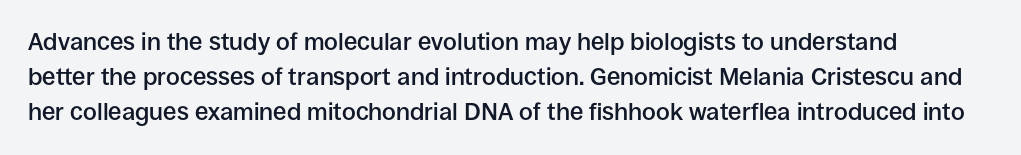
The image shows 24 px text type, upright; set normal line spacing (1.46x), normal letter spacing, not underlined.
